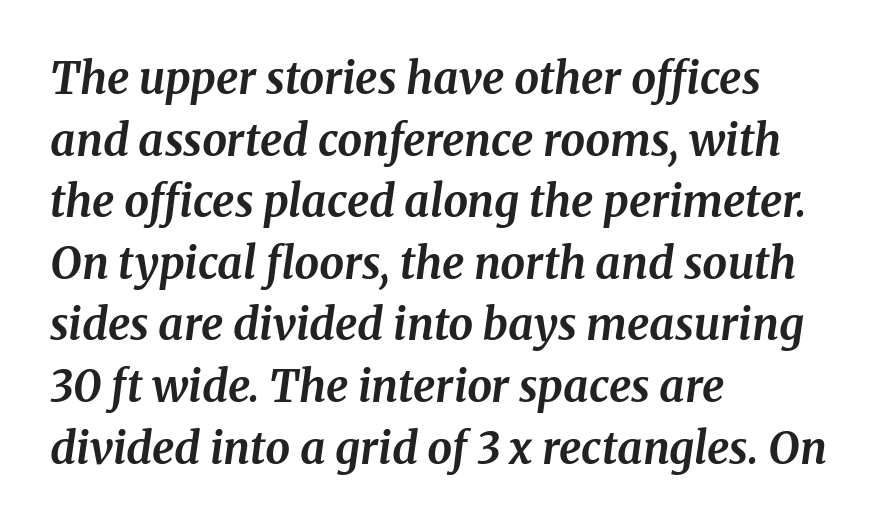
The image shows 44 px bold serif type, italic (leaning right); set left-aligned, normal line spacing (1.4x), normal letter spacing, not underlined; medium stroke contrast and a medium x-height.
